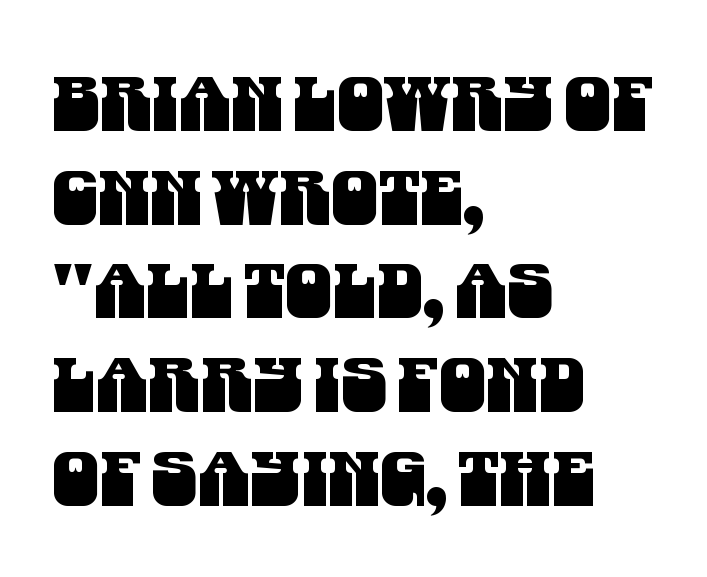
Q: Is the typeface a serif or a sans-serif typeface? A: Sans-serif.
Q: Is the text underlined? A: No.
Q: How is the paragraph aligned? A: Left-aligned.
Q: Is the spacing between letters normal or unusually wide? A: Normal.
Q: Is the spacing between lines tight, normal or loose? A: Normal.
Q: Width (condensed, normal, or wide)? A: Condensed.
Q: Stroke contrast? A: Medium.
Q: x-height? A: Large.
Q: Monospaced? A: No.
